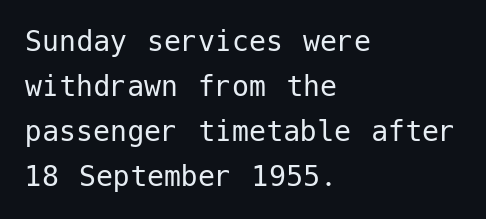
Is there much room between lines? A standard amount, neither cramped nor airy. This sample uses plain, unmodified letter spacing. A bare baseline throughout the passage. Stroke terminals: plain, sans-serif.
